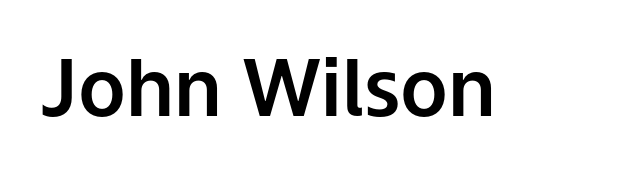
{"serif": "no", "italic": "no", "width": "normal", "stroke_contrast": "low", "x_height": "medium", "monospaced": "no", "underline": "no", "letter_spacing": "normal", "letter_spacing_em": 0.0, "glyph_px": 79}
